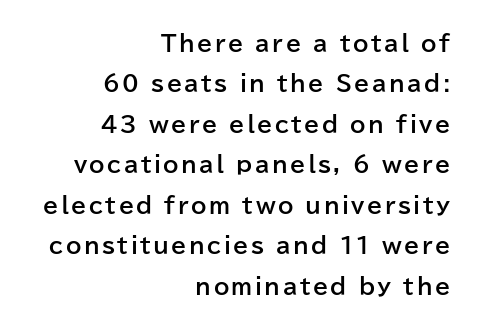
{"italic": "no", "bold": "yes", "underline": "no", "align": "right", "line_spacing_ratio": 1.84, "glyph_px": 22}
